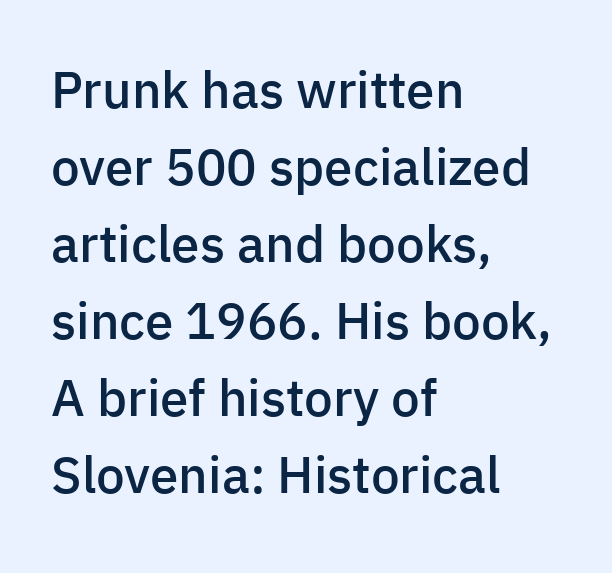
The letters stand straight up with perfectly vertical stems. Vertical spacing — default. The horizontal fit of the characters is conventional and even. Summary of weight: moderately heavy, a semibold. Note the varied advance widths — an 'i' is clearly narrower than an 'm'.
